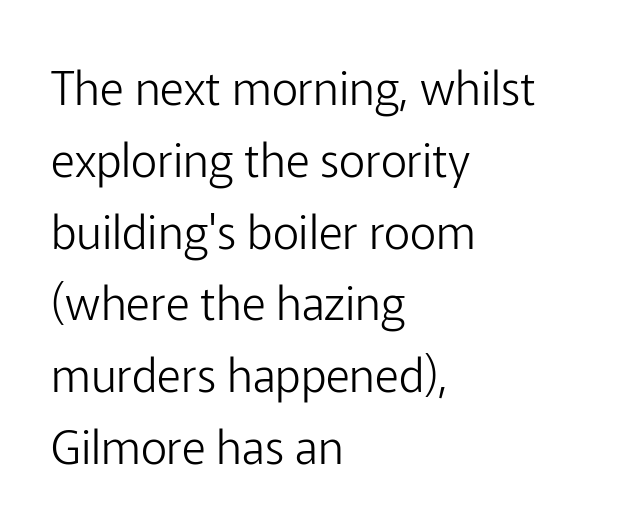
Q: Is the text bold? A: No.
Q: Is the text italic (slanted)? A: No, it is upright.
Q: Is the typeface a serif or a sans-serif typeface? A: Sans-serif.
Q: Is the text underlined? A: No.
Q: How is the paragraph aligned? A: Left-aligned.
Q: Is the spacing between letters normal or unusually wide? A: Normal.
Q: Is the spacing between lines tight, normal or loose? A: Normal.
Q: Width (condensed, normal, or wide)? A: Normal.
Q: Stroke contrast? A: Low.
Q: x-height? A: Medium.
Q: Monospaced? A: No.
